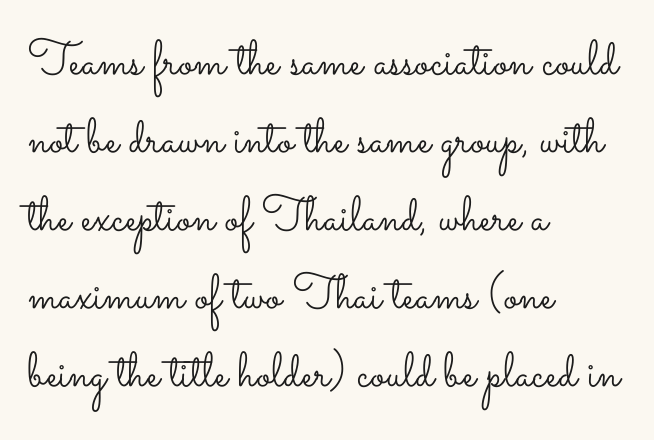
{"bold": "no", "weight": "light", "width": "wide", "stroke_contrast": "low", "x_height": "small", "monospaced": "no", "underline": "no", "align": "left", "line_spacing": "normal", "line_spacing_ratio": 1.59, "letter_spacing": "normal", "letter_spacing_em": 0.0, "glyph_px": 49}
